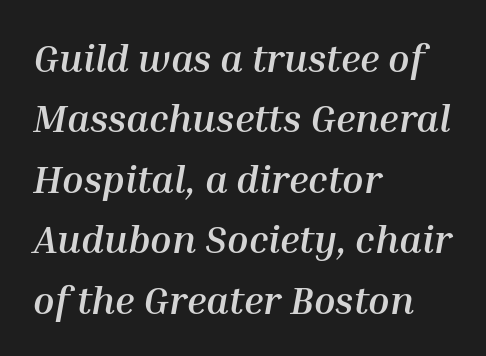
Clear beneath every line of the passage. Short and long lines alike share a common starting point at left. Observe the lean: these are italic letterforms. The passage shown is emphatically bold. Line spacing here is normal.
